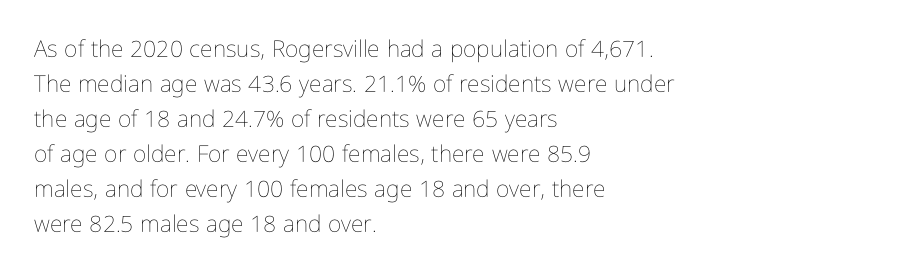
The image shows 23 px text type, upright; set left-aligned, normal line spacing (1.52x), normal letter spacing, not underlined.
